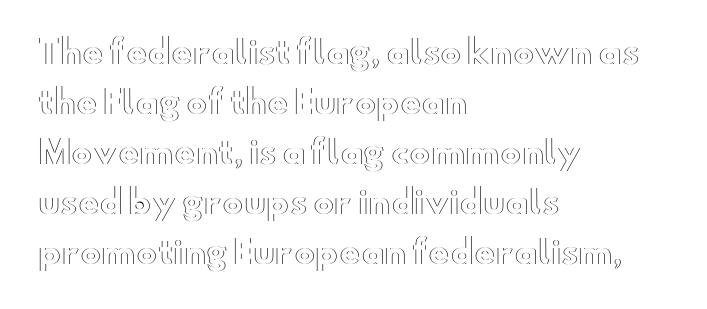
The vertical gap from one line to the next is medium. Just letters on the line, the space beneath them empty. Caption: multi-line text, flush left, ragged right. Do the letters lean? They stand straight. Each letter keeps its own natural width here, so spacing adapts to shape. Is the letter spacing exaggerated? No — it looks like the ordinary default.
